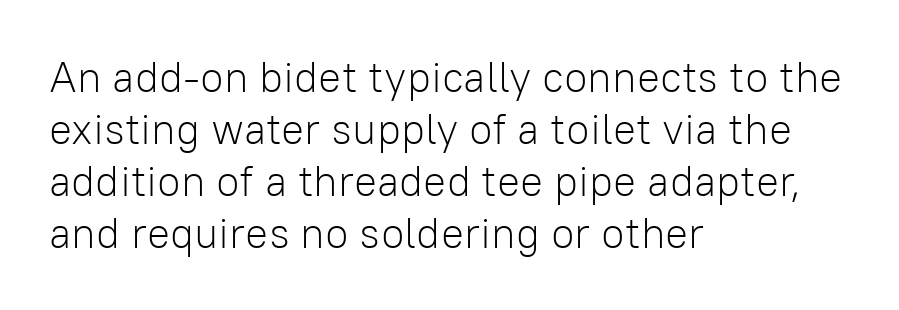
The image shows 43 px light sans-serif type, upright; set left-aligned, line spacing 1.21x, normal letter spacing, not underlined; low stroke contrast and a medium x-height.
